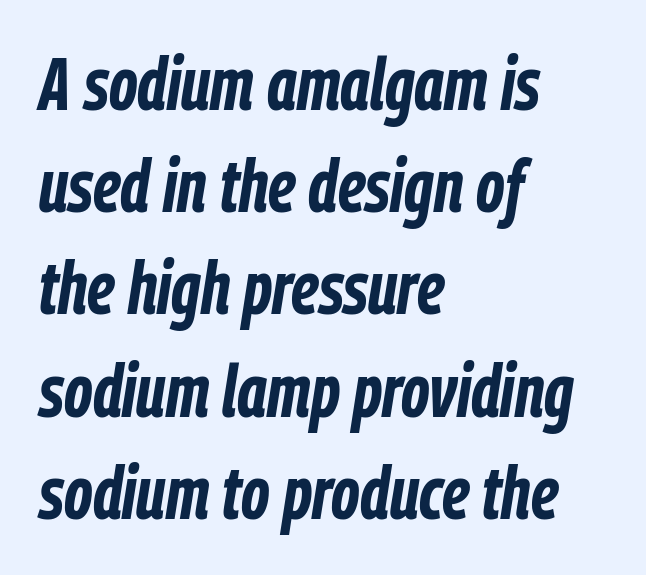
Q: Is the text bold? A: Yes.
Q: Is the text italic (slanted)? A: Yes, it leans right by about 9 degrees.
Q: Is the text underlined? A: No.
Q: How is the paragraph aligned? A: Left-aligned.
Q: Is the spacing between letters normal or unusually wide? A: Normal.
Q: Is the spacing between lines tight, normal or loose? A: Normal.
Q: Width (condensed, normal, or wide)? A: Condensed.
Q: Stroke contrast? A: Low.
Q: x-height? A: Medium.
Q: Monospaced? A: No.
